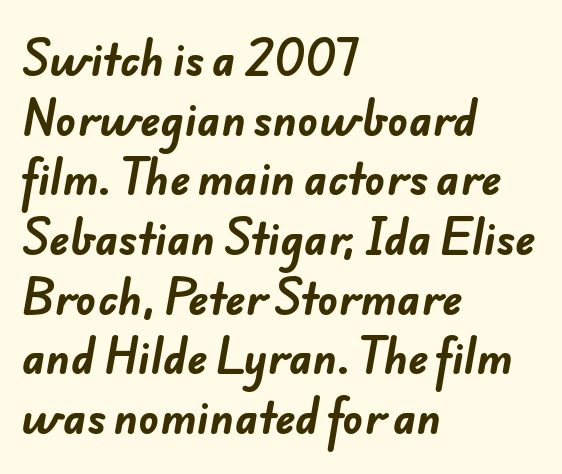
Q: Is the text bold? A: Yes.
Q: Is the typeface a serif or a sans-serif typeface? A: Sans-serif.
Q: Is the text underlined? A: No.
Q: How is the paragraph aligned? A: Left-aligned.
Q: Is the spacing between letters normal or unusually wide? A: Normal.
Q: Is the spacing between lines tight, normal or loose? A: Normal.
Q: Width (condensed, normal, or wide)? A: Normal.
Q: Stroke contrast? A: Low.
Q: x-height? A: Small.
Q: Monospaced? A: No.
